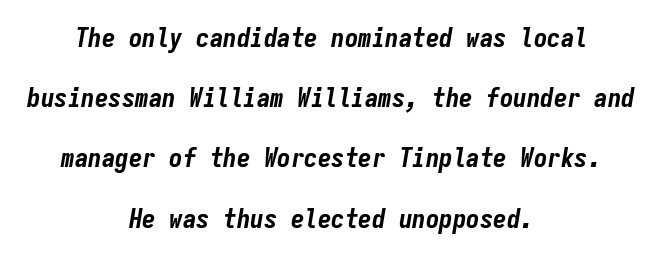
Q: Is the text bold? A: Yes.
Q: Is the text italic (slanted)? A: Yes, it leans right by about 9 degrees.
Q: Is the text underlined? A: No.
Q: How is the paragraph aligned? A: Centered.
Q: Is the spacing between letters normal or unusually wide? A: Normal.
Q: Is the spacing between lines tight, normal or loose? A: Loose.
